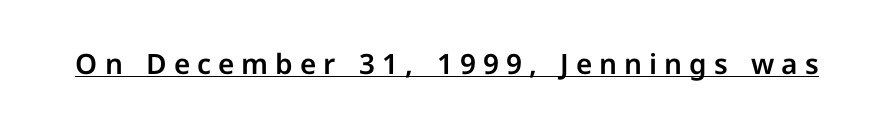
The passage shown is typed in a proportional face where columns would drift. The letters are spread apart with noticeably loose tracking. What decoration does the sample have? An underline. Quick note: not italic, upright. Typographically, this falls in the sans-serif category.
